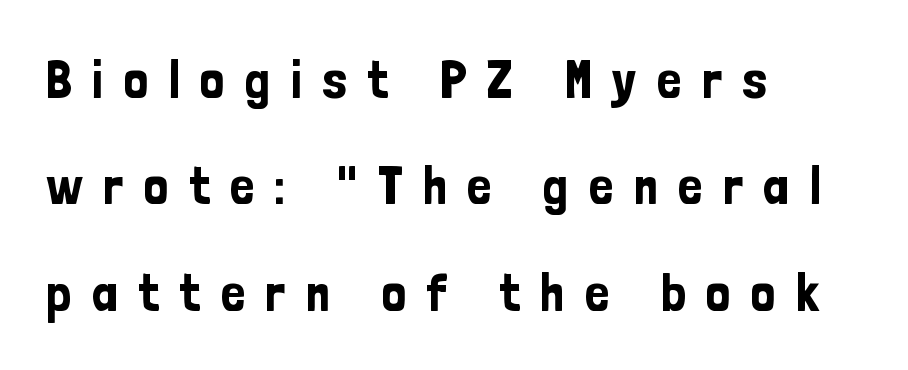
Between one letter and the next there's a generous, obvious gap. Students, observe: this is what heavily led, spacious text looks like. The rendering uses natural spacing where letterforms have individual widths. Stroke terminals: plain, sans-serif.
